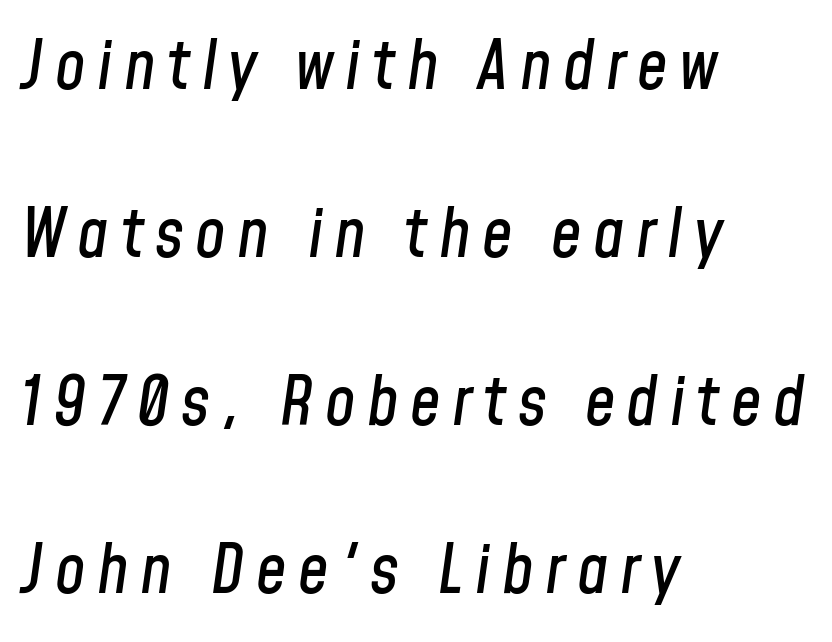
The image shows 68 px condensed type, italic (leaning right); set left-aligned, loose line spacing (2.47x), not underlined; low stroke contrast and a medium x-height.
